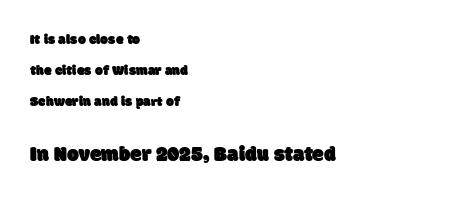
Tracking here is standard; glyphs follow each other at the usual distance. Descenders are the only things crossing below the line. This sample is left-justified, so line endings fall wherever the words run out. This layout puts the modest block above and the oversized block below. The vertical gap from one line to the next is large.
